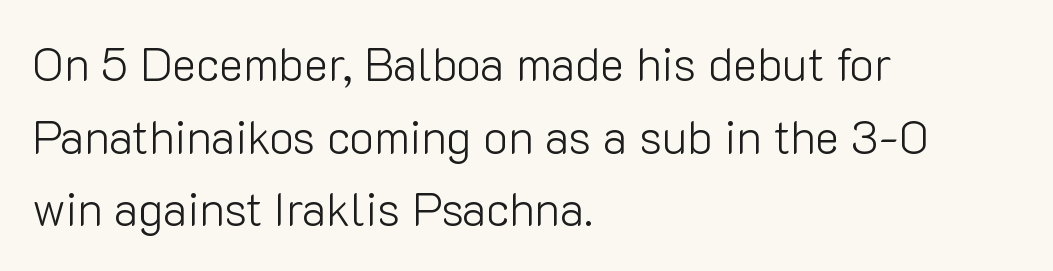
{"serif": "no", "italic": "no", "bold": "no", "weight": "light", "width": "normal", "stroke_contrast": "low", "x_height": "medium", "monospaced": "no", "underline": "no", "align": "left", "line_spacing": "normal", "line_spacing_ratio": 1.58, "letter_spacing": "normal", "letter_spacing_em": 0.0, "glyph_px": 46}
